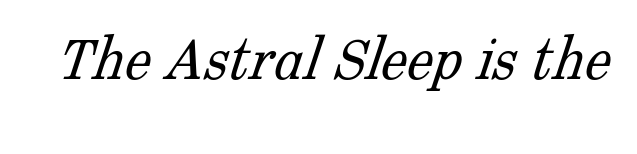
The image shows 66 px light serif type; set normal letter spacing, not underlined; low stroke contrast and a medium x-height.
